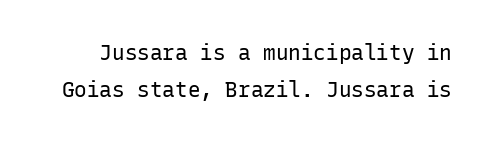
The string is rendered with underlining switched off. These lines keep a tight, regular rhythm from letter to letter. Stems and bowls with no extra thickness — not bold. Vertical strokes here are truly vertical.
